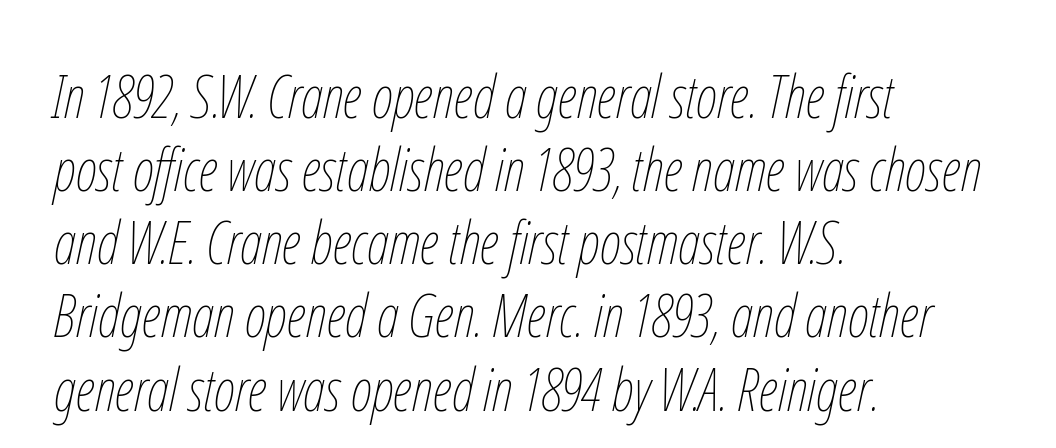
The image shows 59 px thin, condensed type, italic (leaning right); set left-aligned, line spacing 1.24x, normal letter spacing, not underlined; low stroke contrast and a medium x-height.
